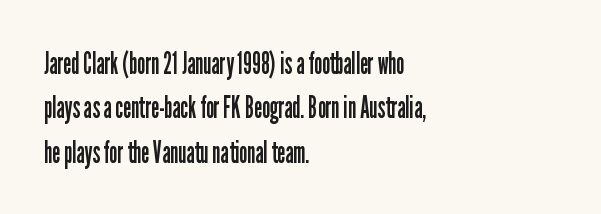
Q: Is the text bold? A: No.
Q: Is the text italic (slanted)? A: No, it is upright.
Q: Is the typeface a serif or a sans-serif typeface? A: Sans-serif.
Q: Is the text underlined? A: No.
Q: How is the paragraph aligned? A: Left-aligned.
Q: Is the spacing between letters normal or unusually wide? A: Normal.
Q: Is the spacing between lines tight, normal or loose? A: Normal.
Q: Width (condensed, normal, or wide)? A: Condensed.
Q: Stroke contrast? A: Low.
Q: x-height? A: Medium.
Q: Monospaced? A: No.
